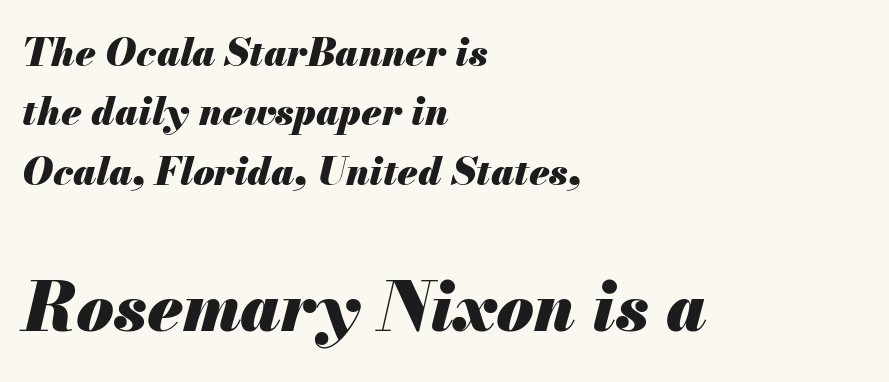
{"italic": "yes", "lean": "right", "slant_degrees": 13, "bold": "yes", "weight": "heavy", "width": "normal", "stroke_contrast": "medium", "x_height": "small", "monospaced": "no", "underline": "no", "align": "left", "line_spacing": "normal", "line_spacing_ratio": 1.52, "letter_spacing": "normal", "letter_spacing_em": 0.0, "larger_block": "second", "size_ratio": 1.74, "glyph_px": 68}
